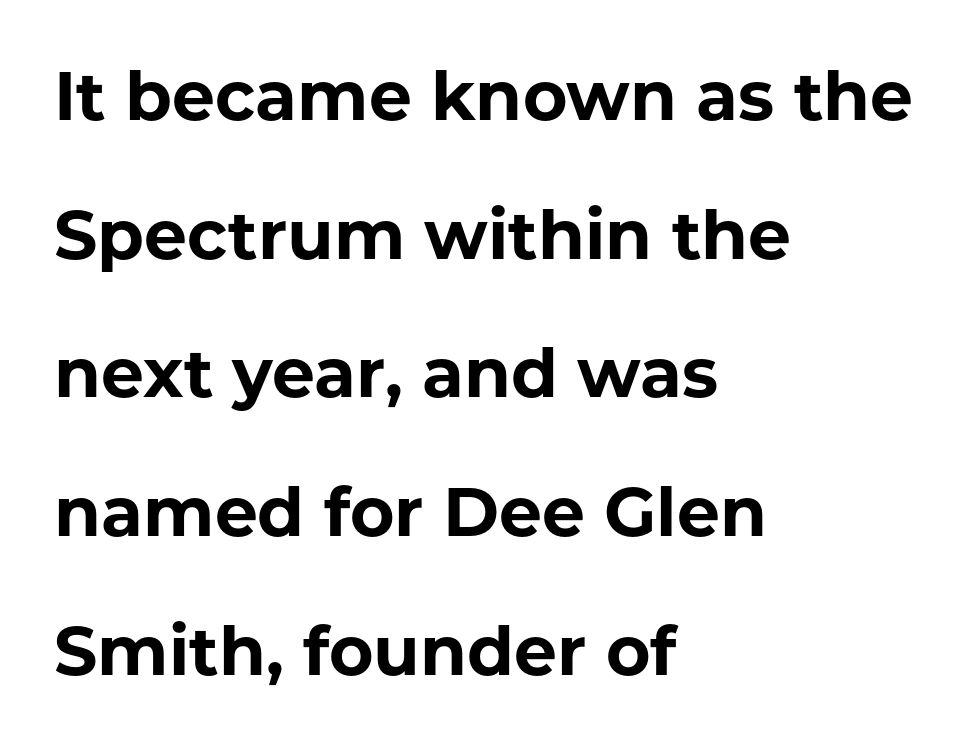
Q: Is the text bold? A: Yes.
Q: Is the text italic (slanted)? A: No, it is upright.
Q: Is the typeface a serif or a sans-serif typeface? A: Sans-serif.
Q: Is the text underlined? A: No.
Q: How is the paragraph aligned? A: Left-aligned.
Q: Is the spacing between letters normal or unusually wide? A: Normal.
Q: Is the spacing between lines tight, normal or loose? A: Loose.
Q: Width (condensed, normal, or wide)? A: Normal.
Q: Stroke contrast? A: Low.
Q: x-height? A: Medium.
Q: Monospaced? A: No.
